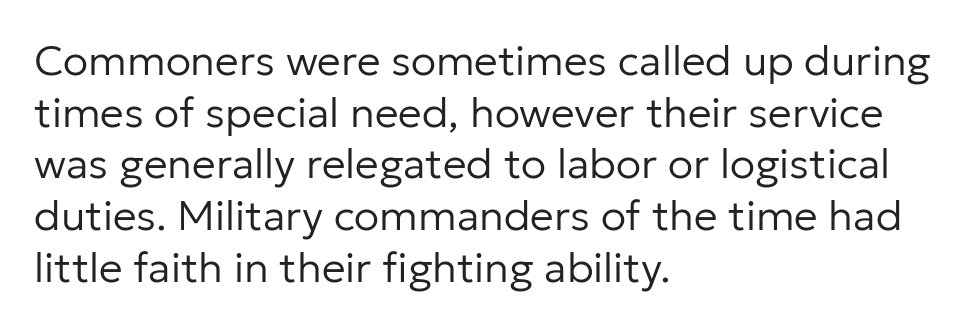
The letterforms sit at book weight or below. Serif or sans? Sans — the stroke terminals are bare. Ascenders rise straight up at ninety degrees. Descender tails drop into unmarked territory. Tracking here is standard; glyphs follow each other at the usual distance.
